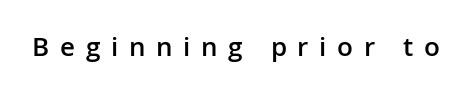
A typesetter would call this heavily tracked-out type. Rendered with straight, roman letterforms. Descenders hang freely into open space. Emphasis by weight is partial: semibold.
